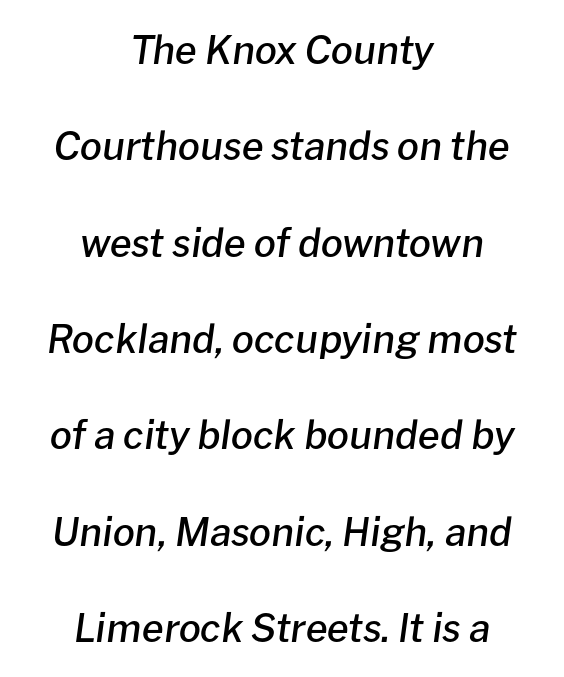
{"italic": "yes", "lean": "right", "slant_degrees": 8, "bold": "semi", "weight": "semibold", "width": "normal", "stroke_contrast": "low", "x_height": "medium", "monospaced": "no", "underline": "no", "align": "center", "line_spacing": "loose", "line_spacing_ratio": 2.47, "letter_spacing": "normal", "letter_spacing_em": 0.0, "glyph_px": 39}
